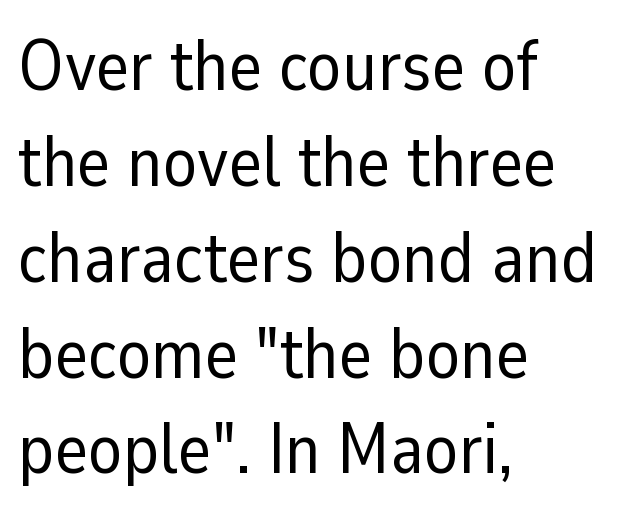
Q: Is the text bold? A: No.
Q: Is the text italic (slanted)? A: No, it is upright.
Q: Is the typeface a serif or a sans-serif typeface? A: Sans-serif.
Q: Is the text underlined? A: No.
Q: How is the paragraph aligned? A: Left-aligned.
Q: Is the spacing between letters normal or unusually wide? A: Normal.
Q: Is the spacing between lines tight, normal or loose? A: Normal.
Q: Width (condensed, normal, or wide)? A: Normal.
Q: Stroke contrast? A: Low.
Q: x-height? A: Medium.
Q: Monospaced? A: No.
